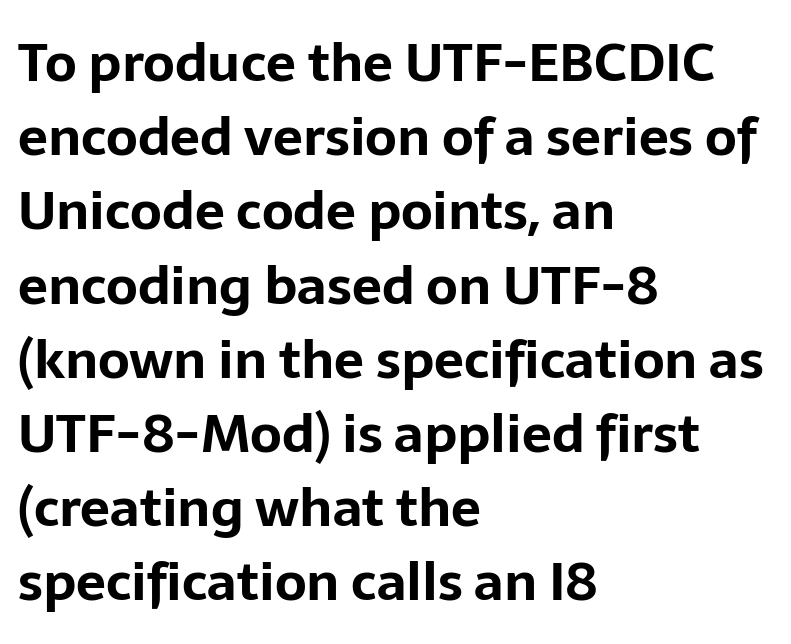
{"serif": "no", "italic": "no", "bold": "yes", "weight": "bold", "width": "normal", "stroke_contrast": "low", "x_height": "medium", "monospaced": "no", "underline": "no", "align": "left", "line_spacing": "normal", "line_spacing_ratio": 1.4, "letter_spacing": "normal", "letter_spacing_em": 0.0, "glyph_px": 53}
